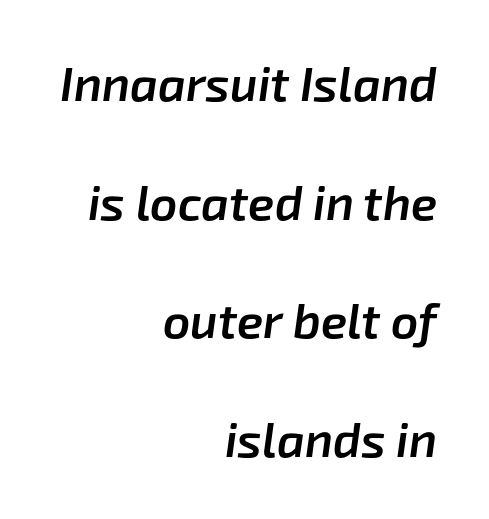
Q: Is the text bold? A: Semi-bold.
Q: Is the text italic (slanted)? A: Yes, it leans right by about 8 degrees.
Q: Is the text underlined? A: No.
Q: How is the paragraph aligned? A: Right-aligned.
Q: Is the spacing between letters normal or unusually wide? A: Normal.
Q: Is the spacing between lines tight, normal or loose? A: Loose.
Q: Width (condensed, normal, or wide)? A: Normal.
Q: Stroke contrast? A: Low.
Q: x-height? A: Medium.
Q: Monospaced? A: No.
